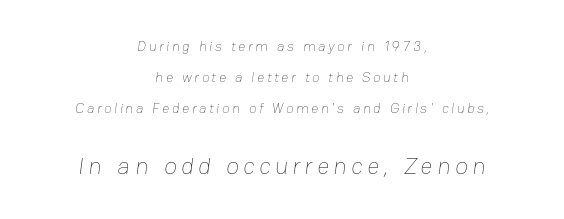
The font is comparable to plain body text, perhaps lighter. Every row of glyphs is offset so its center matches the block's center. This block would shrink considerably if given ordinary leading; it's expanded now. The specimen omits any rule beneath the text block's lines.
